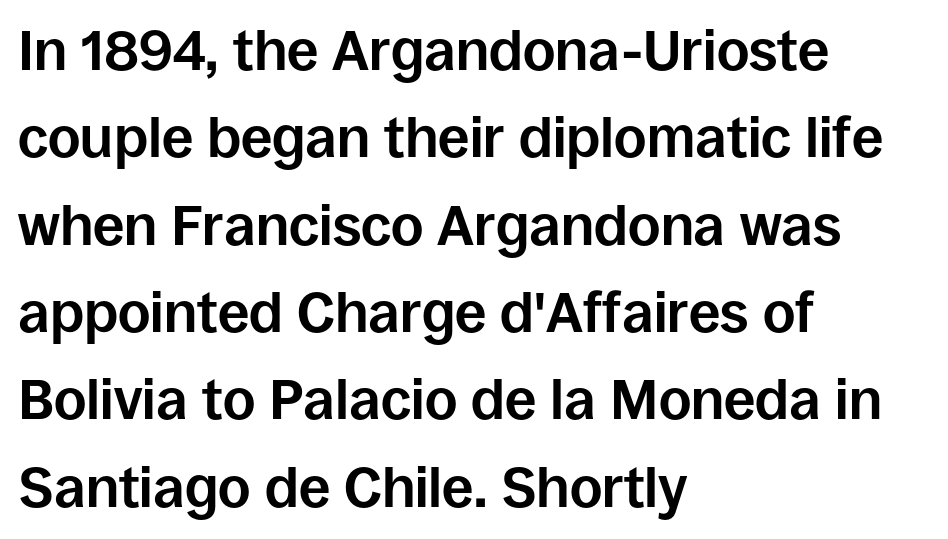
The image shows 56 px bold sans-serif type, upright; set left-aligned, normal line spacing (1.56x), normal letter spacing, not underlined; low stroke contrast and a large x-height.
